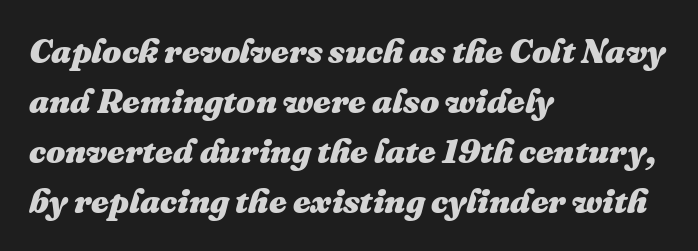
Q: Is the text bold? A: Yes.
Q: Is the text italic (slanted)? A: Yes, it leans right by about 16 degrees.
Q: Is the text underlined? A: No.
Q: How is the paragraph aligned? A: Left-aligned.
Q: Is the spacing between letters normal or unusually wide? A: Normal.
Q: Is the spacing between lines tight, normal or loose? A: Normal.
Q: Width (condensed, normal, or wide)? A: Normal.
Q: Stroke contrast? A: Medium.
Q: x-height? A: Medium.
Q: Monospaced? A: No.
